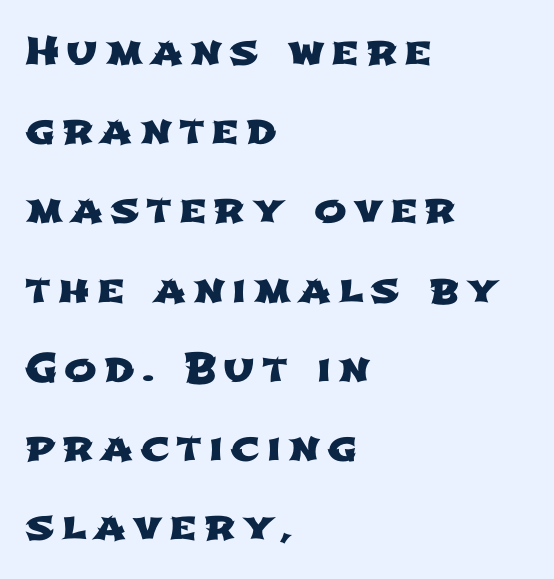
{"serif": "no", "width": "wide", "stroke_contrast": "low", "x_height": "medium", "monospaced": "no", "underline": "no", "align": "left", "line_spacing": "loose", "line_spacing_ratio": 2.03, "glyph_px": 39}
